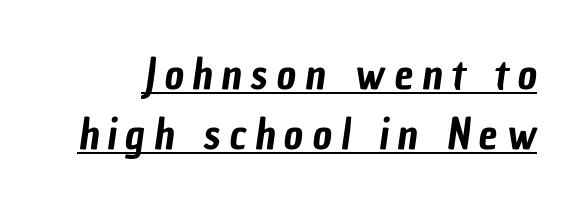
Q: Is the typeface a serif or a sans-serif typeface? A: Sans-serif.
Q: Is the text underlined? A: Yes.
Q: Is the spacing between letters normal or unusually wide? A: Unusually wide.
Q: Is the spacing between lines tight, normal or loose? A: Normal.
Q: Width (condensed, normal, or wide)? A: Condensed.
Q: Stroke contrast? A: Low.
Q: x-height? A: Medium.
Q: Monospaced? A: No.
